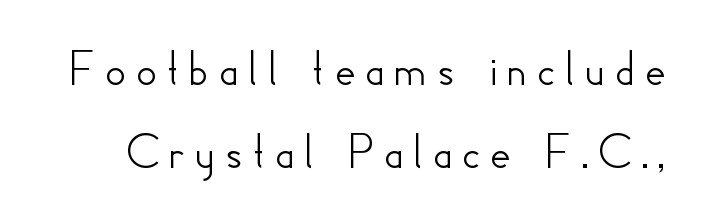
This is sans-serif lettering, the kind often seen on screens and signage. The passage shown stacks its lines at a standard gap. The string is rendered with underlining switched off. Tall strokes in this sample are plumb rather than angled. Each letter keeps its own natural width here, so spacing adapts to shape.
